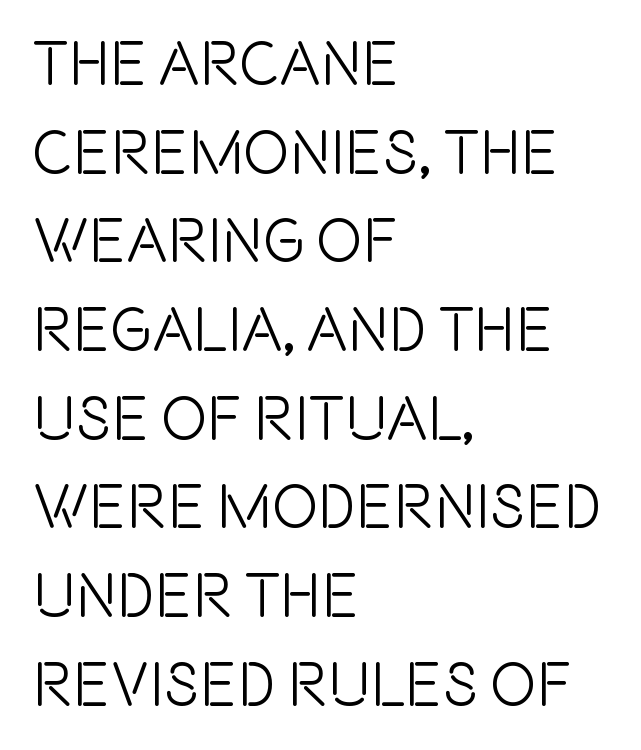
Q: Is the text italic (slanted)? A: No, it is upright.
Q: Is the typeface a serif or a sans-serif typeface? A: Sans-serif.
Q: Is the text underlined? A: No.
Q: How is the paragraph aligned? A: Left-aligned.
Q: Is the spacing between letters normal or unusually wide? A: Normal.
Q: Is the spacing between lines tight, normal or loose? A: Normal.
Q: Width (condensed, normal, or wide)? A: Condensed.
Q: x-height? A: Large.
Q: Monospaced? A: No.
